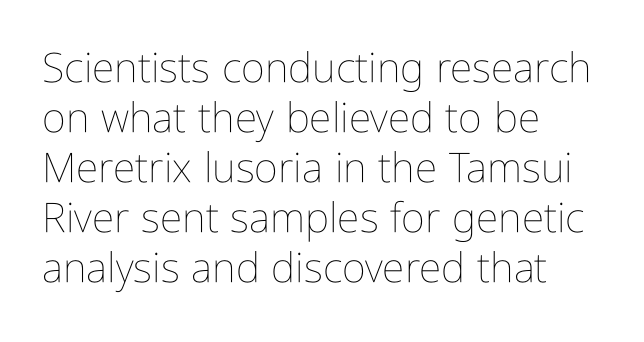
The face used here is proportionally spaced, like ordinary book or web type. Honestly, there is no underline to notice here at all. Weight: regular or lighter. Nothing unusual about the tracking: characters are spaced as the font intends. Caption: multi-line text, flush left, ragged right. Does the lettering tilt? It doesn't — this is upright.
